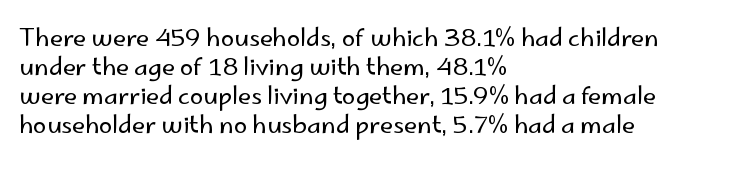
{"italic": "no", "bold": "no", "underline": "no", "align": "left", "line_spacing_ratio": 1.21, "letter_spacing": "normal", "letter_spacing_em": 0.0, "glyph_px": 24}
